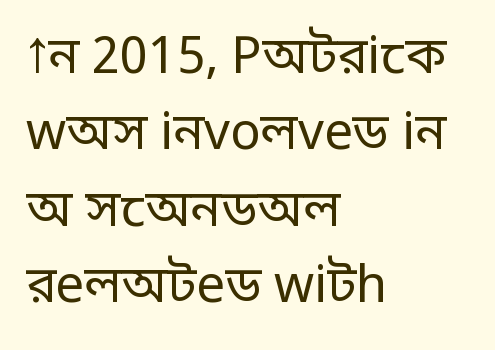
Observe the ordinary spacing: letters are neighbours, not strangers. Letters rest on an invisible, unmarked baseline. The paragraph has a hard left edge and a soft right edge. Spacing verdict: proportional, widths tailored to each character.
